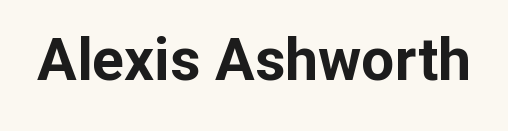
{"serif": "no", "italic": "no", "bold": "yes", "weight": "bold", "width": "normal", "stroke_contrast": "low", "x_height": "medium", "monospaced": "no", "underline": "no", "letter_spacing": "normal", "letter_spacing_em": 0.0, "glyph_px": 59}
